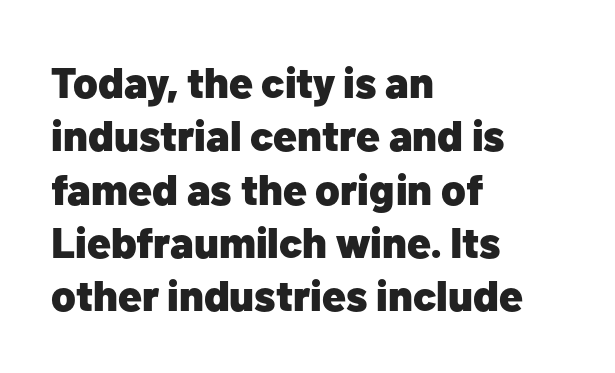
The rendering uses natural spacing where letterforms have individual widths. A dark, heavy texture on the line: the type is bold. The glyphs in this specimen are sans serif. Observe the ordinary spacing: letters are neighbours, not strangers. The foot of each line stays bare and open. Caption: multi-line text, flush left, ragged right.
